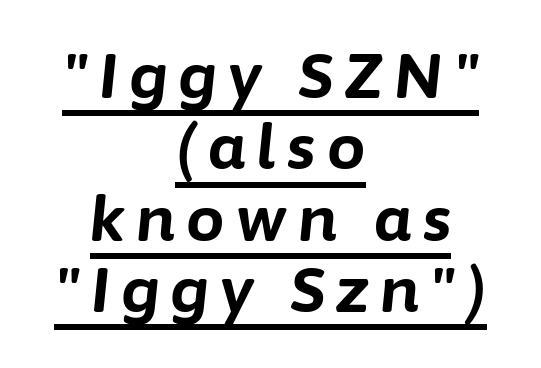
{"italic": "yes", "lean": "right", "slant_degrees": 6, "bold": "yes", "weight": "bold", "width": "normal", "stroke_contrast": "low", "x_height": "medium", "monospaced": "no", "underline": "yes", "align": "center", "line_spacing_ratio": 1.17, "glyph_px": 61}
